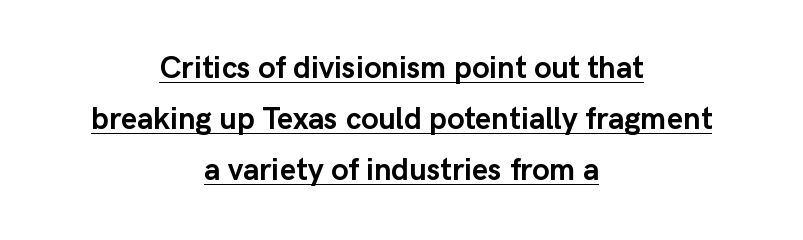
A student would call this center alignment; a typographer would say set centered. The typesetter has applied underlining to the passage shown. The leading is moderate, giving the passage an even texture. The face used here is rendered with its standard letterfit.
